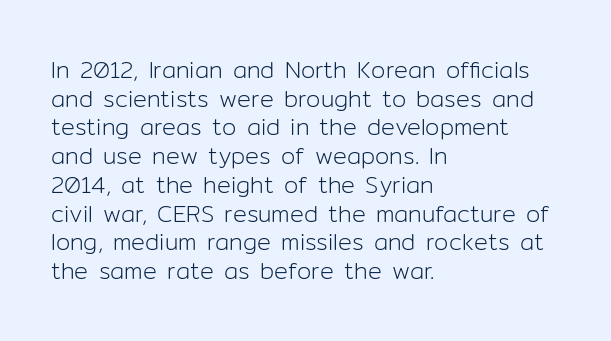
{"italic": "no", "bold": "no", "underline": "no", "align": "left", "line_spacing": "normal", "line_spacing_ratio": 1.25, "letter_spacing": "normal", "letter_spacing_em": 0.0, "glyph_px": 23}
